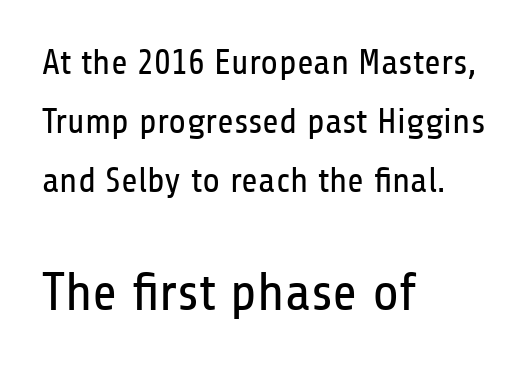
The image shows 54 px regular-weight, condensed sans-serif type, upright; set left-aligned, normal line spacing (1.64x), normal letter spacing, not underlined; the second (bottom) block is 1.5x larger; low stroke contrast and a medium x-height.
